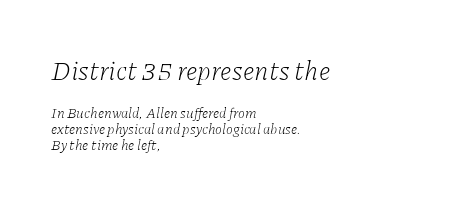
The image shows 26 px text type, italic (leaning right); set left-aligned, tight line spacing (1.15x), normal letter spacing, not underlined; the first (top) block is 1.86x larger.
